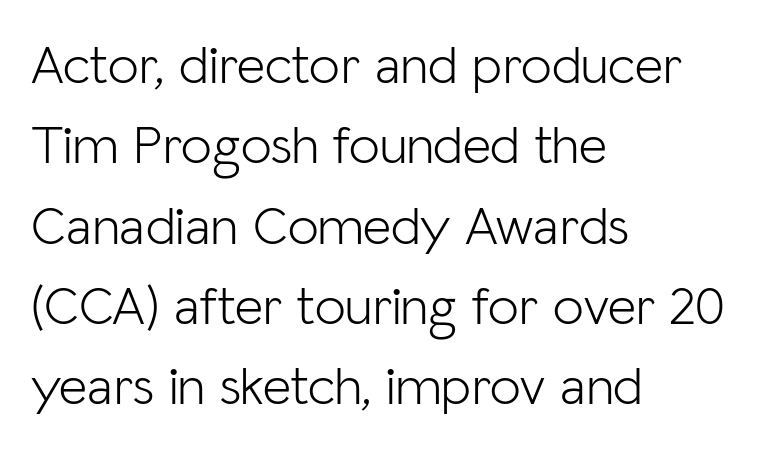
Q: Is the text bold? A: No.
Q: Is the text italic (slanted)? A: No, it is upright.
Q: Is the typeface a serif or a sans-serif typeface? A: Sans-serif.
Q: Is the text underlined? A: No.
Q: How is the paragraph aligned? A: Left-aligned.
Q: Is the spacing between letters normal or unusually wide? A: Normal.
Q: Is the spacing between lines tight, normal or loose? A: Normal.
Q: Width (condensed, normal, or wide)? A: Normal.
Q: Stroke contrast? A: Low.
Q: x-height? A: Medium.
Q: Monospaced? A: No.
